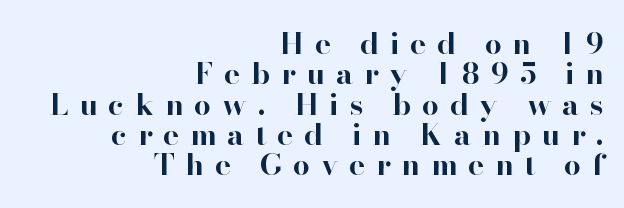
The line-height multiplier appears low, near solid setting. The face used here is proportionally spaced, like ordinary book or web type. Lines of text with bare space underneath. The rendering anchors every line to the right-hand side. Display-style spreading of the glyphs; the letterfit is very open.
